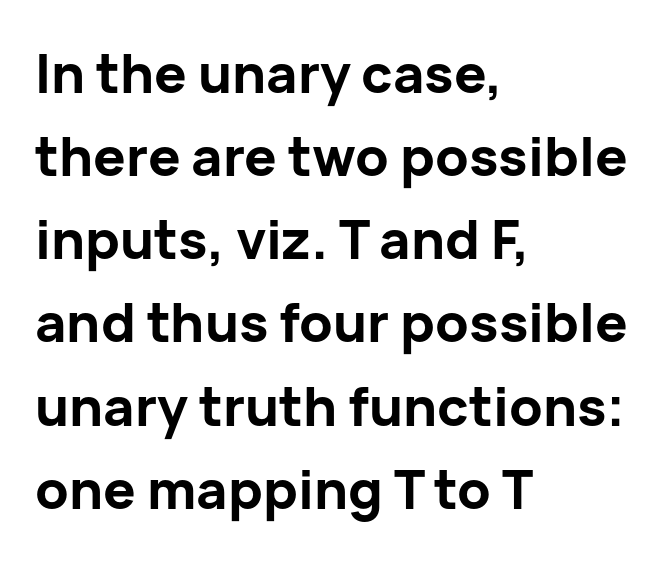
Q: Is the text bold? A: Yes.
Q: Is the text italic (slanted)? A: No, it is upright.
Q: Is the typeface a serif or a sans-serif typeface? A: Sans-serif.
Q: Is the text underlined? A: No.
Q: How is the paragraph aligned? A: Left-aligned.
Q: Is the spacing between letters normal or unusually wide? A: Normal.
Q: Is the spacing between lines tight, normal or loose? A: Normal.
Q: Width (condensed, normal, or wide)? A: Normal.
Q: Stroke contrast? A: Low.
Q: x-height? A: Medium.
Q: Monospaced? A: No.
